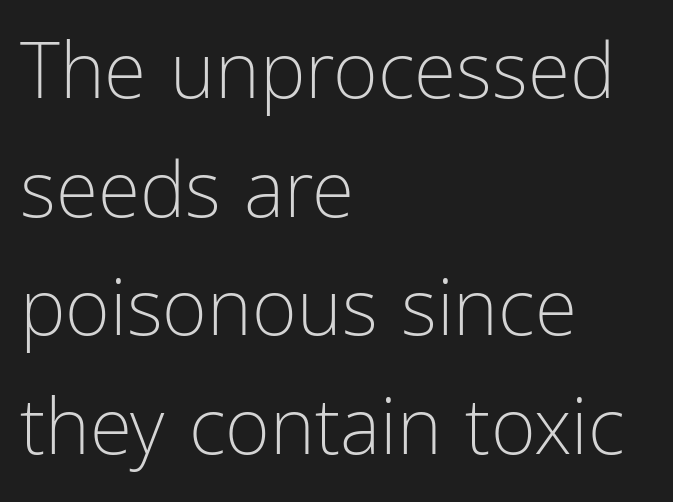
The image shows 77 px light, condensed sans-serif type, upright; set left-aligned, normal line spacing (1.54x), normal letter spacing, not underlined; low stroke contrast and a medium x-height.
